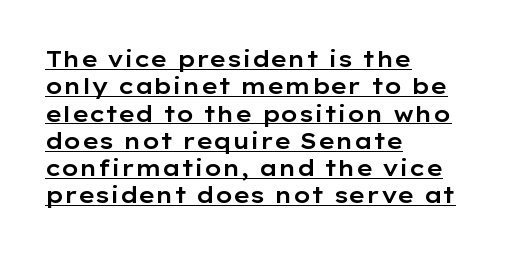
Q: Is the text italic (slanted)? A: No, it is upright.
Q: Is the text underlined? A: Yes.
Q: How is the paragraph aligned? A: Left-aligned.
Q: Is the spacing between letters normal or unusually wide? A: Normal.
